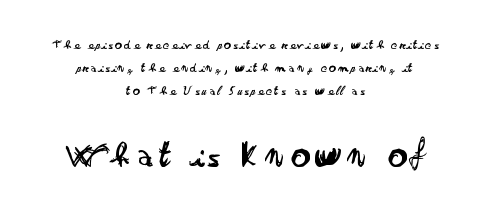
{"serif": "no", "italic": "no", "bold": "no", "weight": "regular", "width": "wide", "stroke_contrast": "low", "x_height": "small", "monospaced": "no", "underline": "no", "align": "center", "line_spacing": "normal", "line_spacing_ratio": 1.65, "larger_block": "second", "size_ratio": 2.64, "glyph_px": 37}
